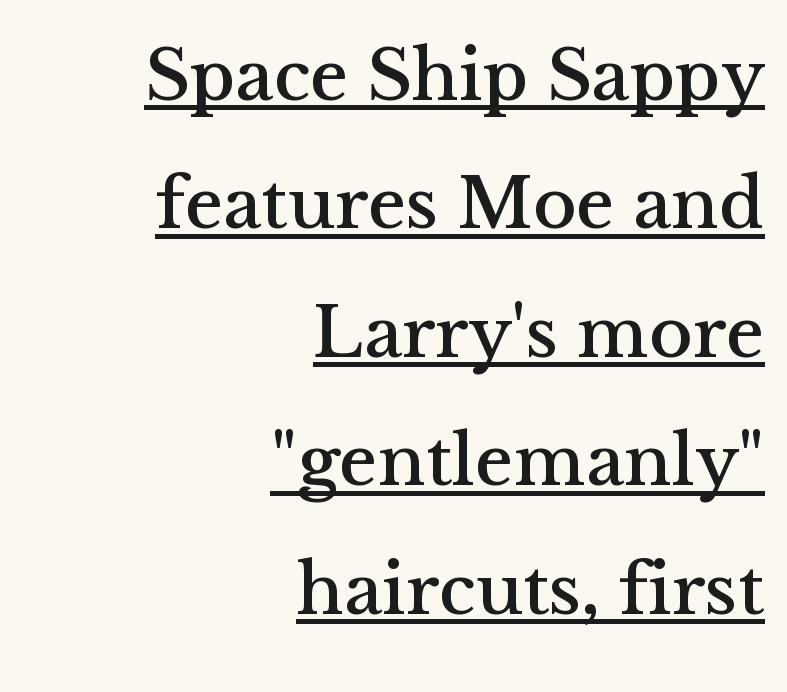
The passage shown has conventional tracking throughout. The font's upright variant was chosen for this text. Beneath each row of characters lies a ruled line. The typesetter chose a ragged-left arrangement here. These lines are rendered in a variable-pitch font. The type family on display is of the serif kind.
